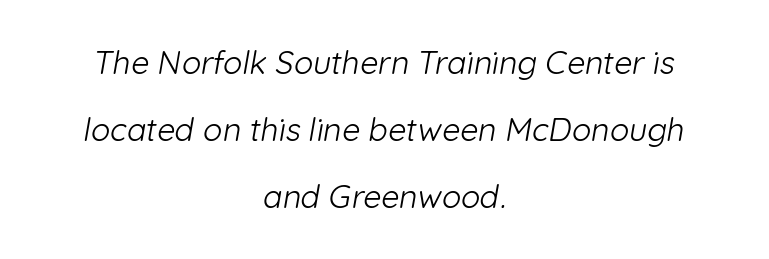
The face used here is proportionally spaced, like ordinary book or web type. Weight: regular or lighter. The text was rendered using a sans face with plain stroke endings. Bare-footed words on every line. The text block is weighted toward neither margin, spreading evenly from the middle. Glyph-to-glyph distance matches everyday printed text.
